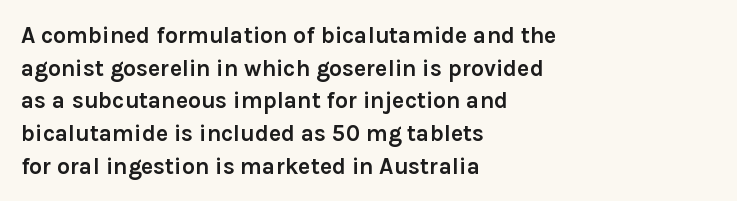
The image shows 23 px bold type, upright; set left-aligned, normal line spacing (1.42x), normal letter spacing, not underlined.
